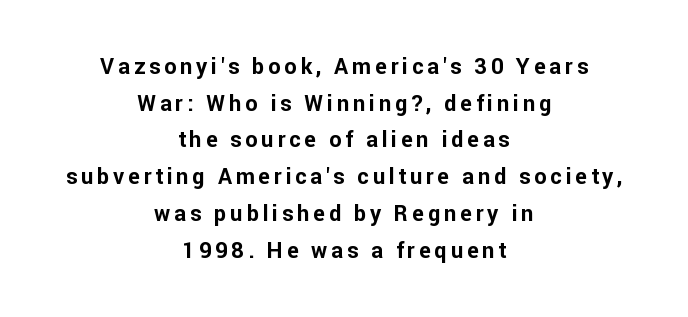
Q: Is the text bold? A: Yes.
Q: Is the text italic (slanted)? A: No, it is upright.
Q: Is the text underlined? A: No.
Q: How is the paragraph aligned? A: Centered.
Q: Is the spacing between lines tight, normal or loose? A: Normal.
